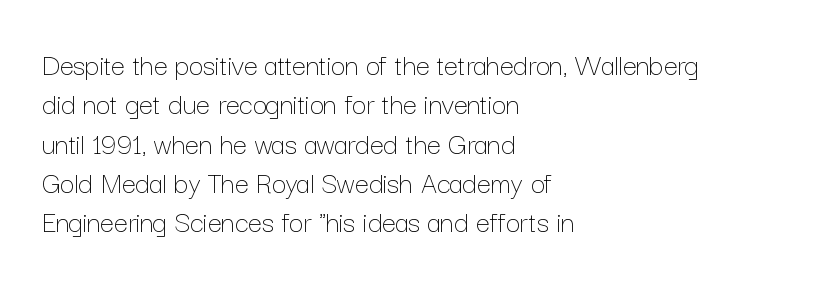
The text block is weighted toward the left margin, trailing off unevenly rightward. The letterforms sit shoulder to shoulder at normal distance. Nope, not italic — everything's standing straight. Vertically, the passage feels balanced, rows spaced as you'd expect.
